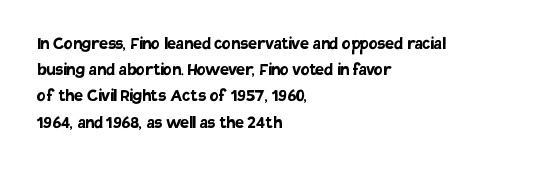
The image shows 20 px bold type, upright; set left-aligned, normal line spacing (1.31x), normal letter spacing, not underlined.
